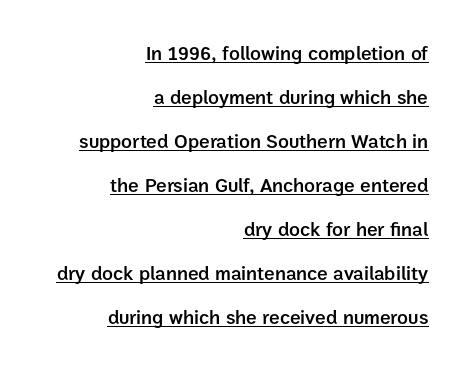
Typesetter's note: demi weight, one step under bold. These lines stack with their right ends in a neat column. The lines are spread far apart with generous leading. These lines keep a tight, regular rhythm from letter to letter. Is there an underline? Yes — a line sits under the letters.
